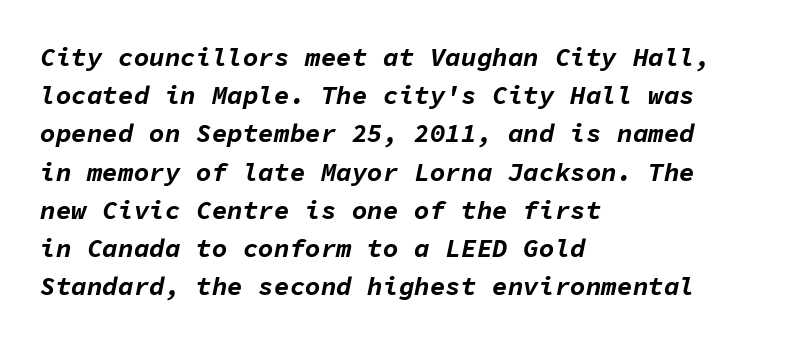
The image shows 26 px bold type, italic (leaning right); set left-aligned, normal line spacing (1.47x), normal letter spacing, not underlined.
